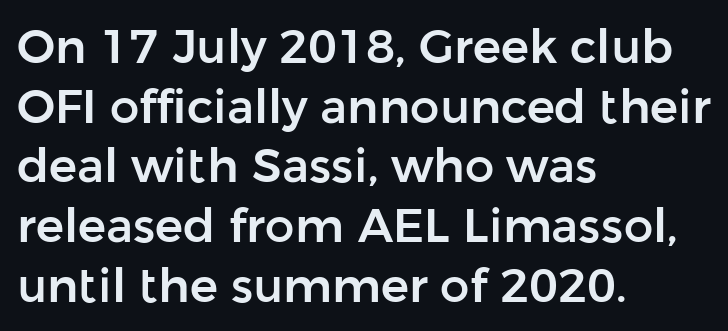
The image shows 47 px sans-serif type, upright; set left-aligned, normal line spacing (1.27x), normal letter spacing, not underlined; low stroke contrast and a medium x-height.
